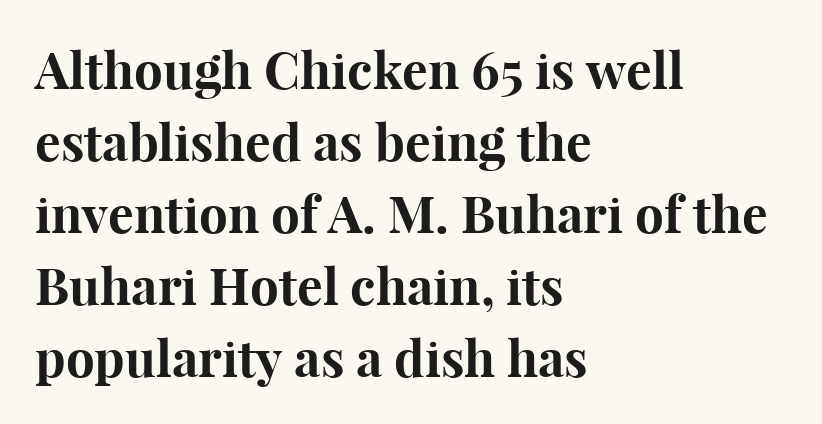
Q: Is the text bold? A: Yes.
Q: Is the text italic (slanted)? A: No, it is upright.
Q: Is the typeface a serif or a sans-serif typeface? A: Serif.
Q: Is the text underlined? A: No.
Q: How is the paragraph aligned? A: Left-aligned.
Q: Is the spacing between letters normal or unusually wide? A: Normal.
Q: Is the spacing between lines tight, normal or loose? A: Normal.
Q: Width (condensed, normal, or wide)? A: Normal.
Q: Stroke contrast? A: High.
Q: x-height? A: Medium.
Q: Monospaced? A: No.
